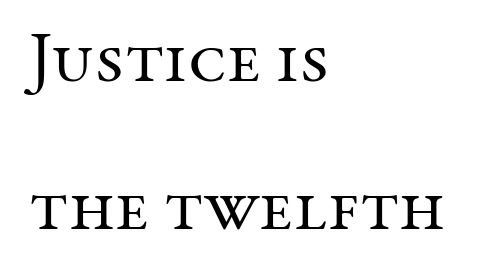
The image shows 72 px regular-weight serif type, upright; set left-aligned, loose line spacing (2.06x), normal letter spacing, not underlined; medium stroke contrast and a medium x-height.
